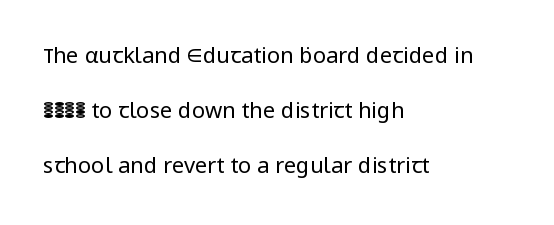
The image shows 22 px text type, upright; set left-aligned, loose line spacing (2.5x), normal letter spacing, not underlined.
